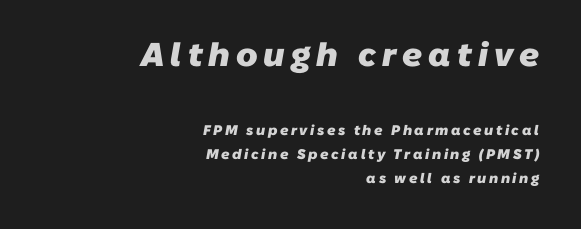
Q: Is the text bold? A: Yes.
Q: Is the typeface a serif or a sans-serif typeface? A: Sans-serif.
Q: Is the text underlined? A: No.
Q: How is the paragraph aligned? A: Right-aligned.
Q: Is the spacing between lines tight, normal or loose? A: Normal.
Q: Which block of text is set in a larger size, the first (top) or the second (bottom)? A: The first (top) one.
Q: Width (condensed, normal, or wide)? A: Normal.
Q: Stroke contrast? A: Low.
Q: x-height? A: Medium.
Q: Monospaced? A: No.
